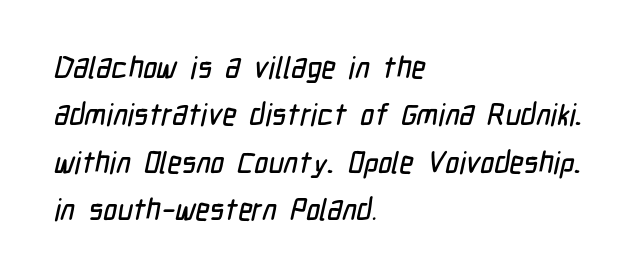
The font family rendered here belongs to the sans-serif group. Do the characters align in a grid? No, the font is proportional. The rendering keeps characters at their native spacing. Letters rest on an invisible, unmarked baseline. This sample keeps an unexceptional amount of space between lines.
